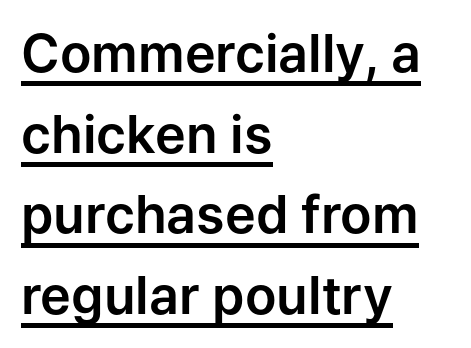
The image shows 52 px sans-serif type, upright; set left-aligned, normal line spacing (1.55x), normal letter spacing, underlined; low stroke contrast and a medium x-height.
